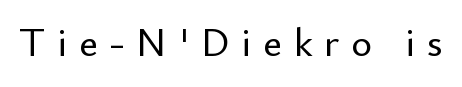
{"serif": "no", "italic": "no", "width": "normal", "stroke_contrast": "low", "x_height": "small", "monospaced": "no", "underline": "no", "letter_spacing": "wide", "letter_spacing_em": 0.29, "glyph_px": 40}
